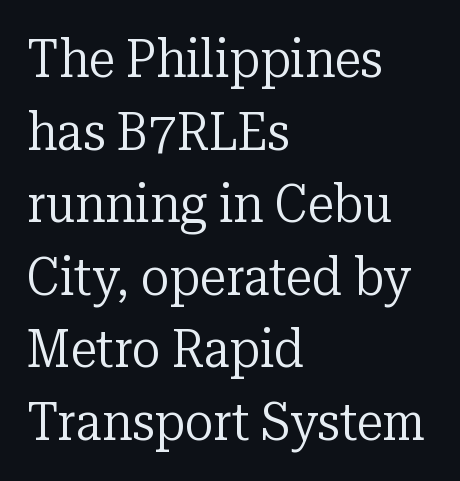
The image shows 53 px regular-weight serif type, upright; set left-aligned, normal line spacing (1.37x), normal letter spacing, not underlined; low stroke contrast and a medium x-height.
